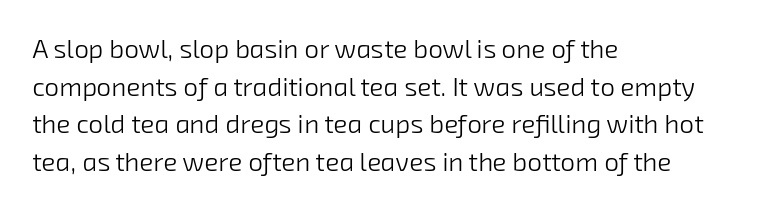
{"bold": "no", "underline": "no", "align": "left", "line_spacing": "normal", "line_spacing_ratio": 1.45, "letter_spacing": "normal", "letter_spacing_em": 0.0, "glyph_px": 26}
